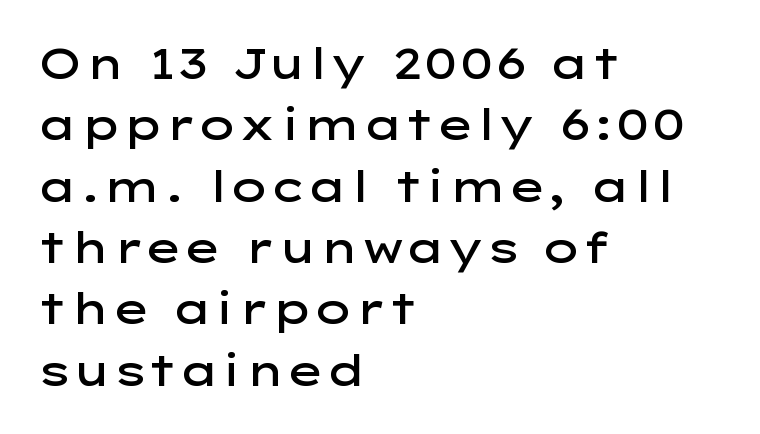
{"serif": "no", "italic": "no", "bold": "semi", "weight": "semibold", "width": "wide", "stroke_contrast": "low", "x_height": "medium", "monospaced": "no", "underline": "no", "align": "left", "line_spacing": "normal", "line_spacing_ratio": 1.46, "letter_spacing": "normal", "letter_spacing_em": 0.0, "glyph_px": 42}
